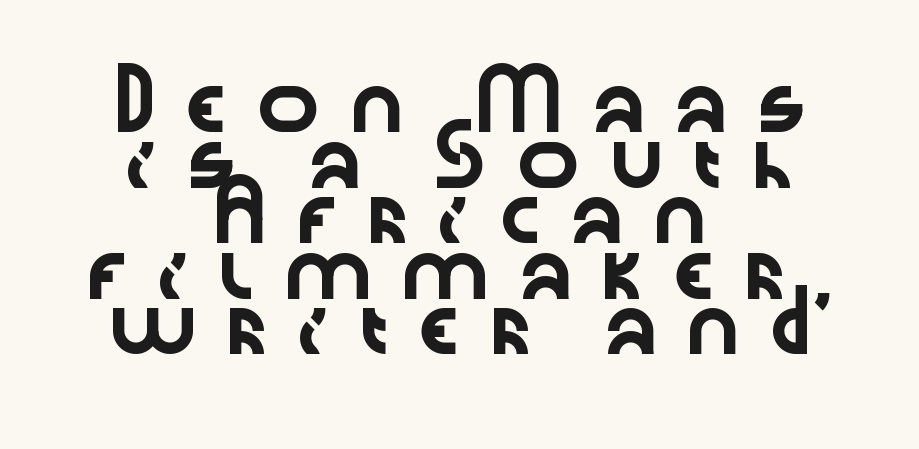
Q: Is the text italic (slanted)? A: No, it is upright.
Q: Is the typeface a serif or a sans-serif typeface? A: Sans-serif.
Q: Is the text underlined? A: No.
Q: How is the paragraph aligned? A: Centered.
Q: Is the spacing between letters normal or unusually wide? A: Unusually wide.
Q: Is the spacing between lines tight, normal or loose? A: Tight.
Q: Width (condensed, normal, or wide)? A: Wide.
Q: Stroke contrast? A: Low.
Q: x-height? A: Medium.
Q: Monospaced? A: No.
